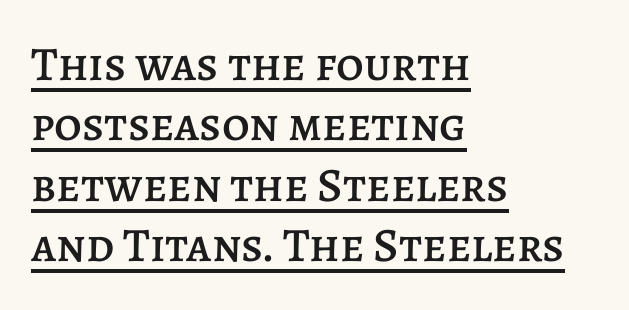
{"italic": "no", "width": "normal", "stroke_contrast": "low", "x_height": "large", "monospaced": "no", "underline": "yes", "align": "left", "line_spacing": "normal", "line_spacing_ratio": 1.26, "letter_spacing": "normal", "letter_spacing_em": 0.0, "glyph_px": 48}
